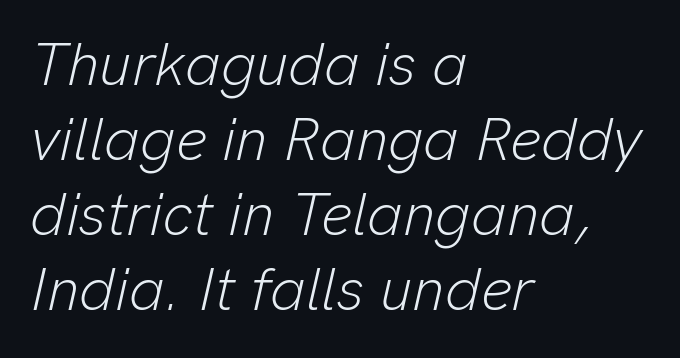
Q: Is the text bold? A: No.
Q: Is the text italic (slanted)? A: Yes, it leans right by about 13 degrees.
Q: Is the text underlined? A: No.
Q: How is the paragraph aligned? A: Left-aligned.
Q: Is the spacing between letters normal or unusually wide? A: Normal.
Q: Is the spacing between lines tight, normal or loose? A: Normal.
Q: Width (condensed, normal, or wide)? A: Normal.
Q: Stroke contrast? A: Low.
Q: x-height? A: Medium.
Q: Monospaced? A: No.
